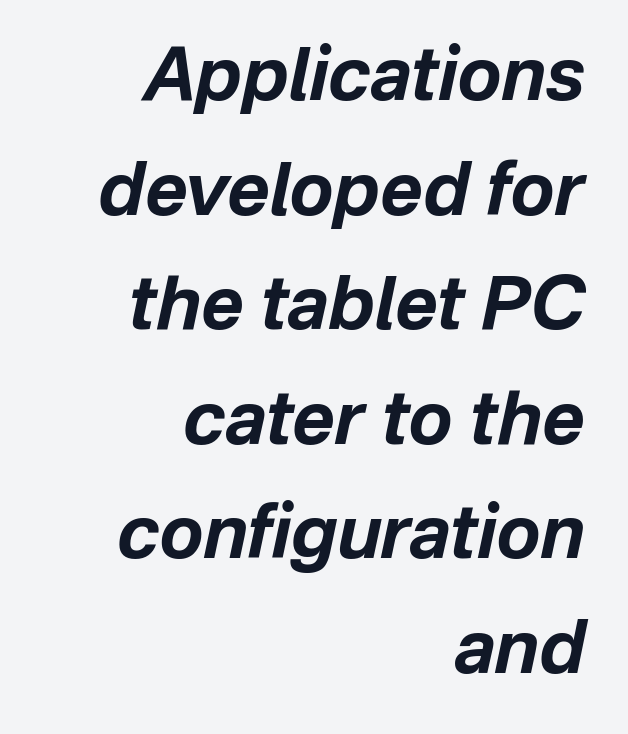
{"italic": "yes", "lean": "right", "slant_degrees": 12, "bold": "yes", "weight": "bold", "width": "normal", "stroke_contrast": "low", "x_height": "medium", "monospaced": "no", "underline": "no", "align": "right", "line_spacing": "normal", "line_spacing_ratio": 1.57, "letter_spacing": "normal", "letter_spacing_em": 0.0, "glyph_px": 73}
